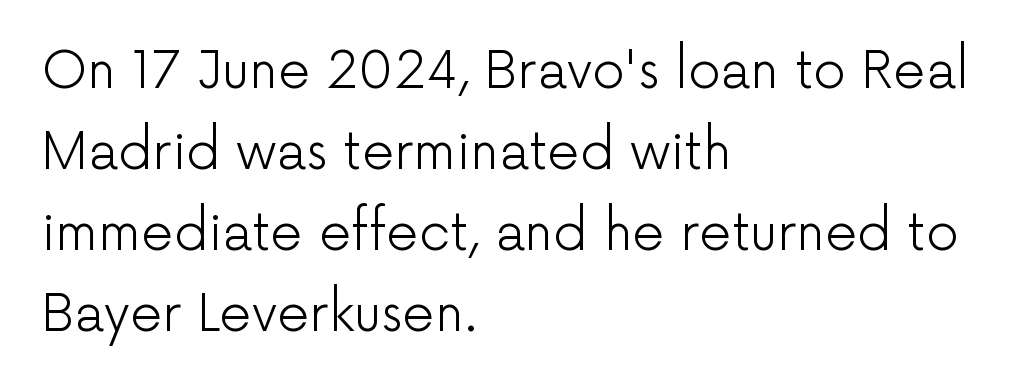
Q: Is the text bold? A: No.
Q: Is the text italic (slanted)? A: No, it is upright.
Q: Is the typeface a serif or a sans-serif typeface? A: Sans-serif.
Q: Is the text underlined? A: No.
Q: How is the paragraph aligned? A: Left-aligned.
Q: Is the spacing between letters normal or unusually wide? A: Normal.
Q: Is the spacing between lines tight, normal or loose? A: Normal.
Q: Width (condensed, normal, or wide)? A: Normal.
Q: Stroke contrast? A: Low.
Q: x-height? A: Medium.
Q: Monospaced? A: No.
